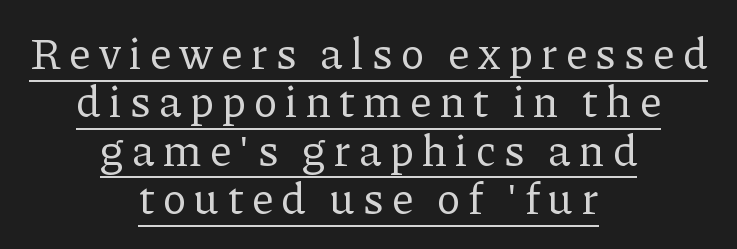
This is underlined copy, the kind a proofreader might mark for attention. Substantial extra tracking has been applied to these lines. The rendering shows small feet on the letterforms — a serif design. The rendering uses natural spacing where letterforms have individual widths.
